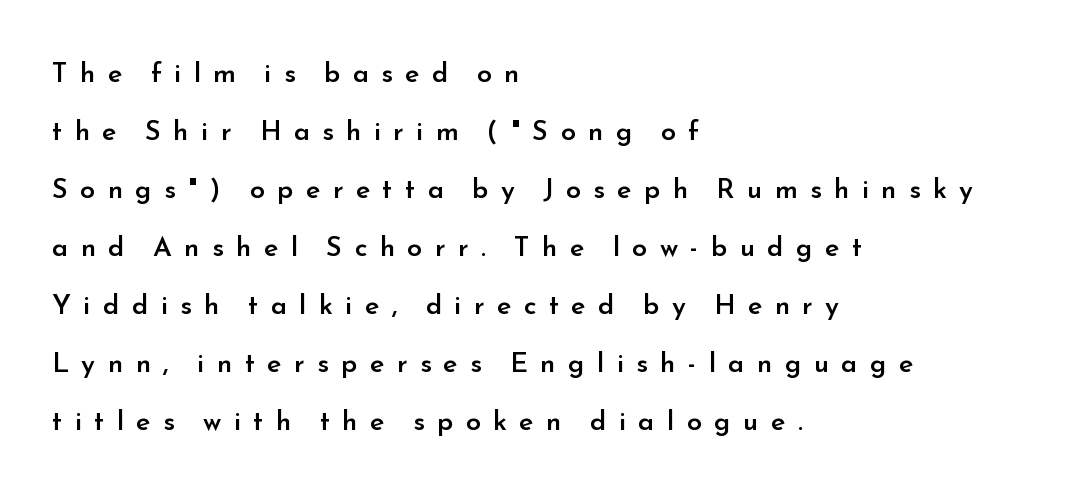
The image shows 27 px text type, upright; set left-aligned, loose line spacing (2.15x), unusually wide letter spacing (+0.46 em), not underlined.
